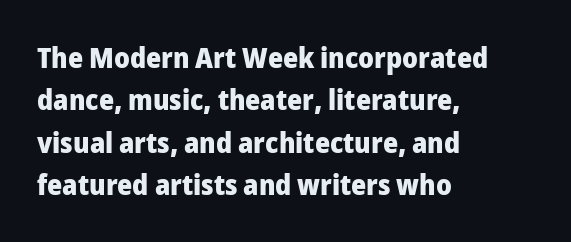
Q: Is the text bold? A: Yes.
Q: Is the text italic (slanted)? A: No, it is upright.
Q: Is the typeface a serif or a sans-serif typeface? A: Sans-serif.
Q: Is the text underlined? A: No.
Q: How is the paragraph aligned? A: Left-aligned.
Q: Is the spacing between letters normal or unusually wide? A: Normal.
Q: Is the spacing between lines tight, normal or loose? A: Normal.
Q: Width (condensed, normal, or wide)? A: Normal.
Q: Stroke contrast? A: Low.
Q: x-height? A: Medium.
Q: Monospaced? A: No.
